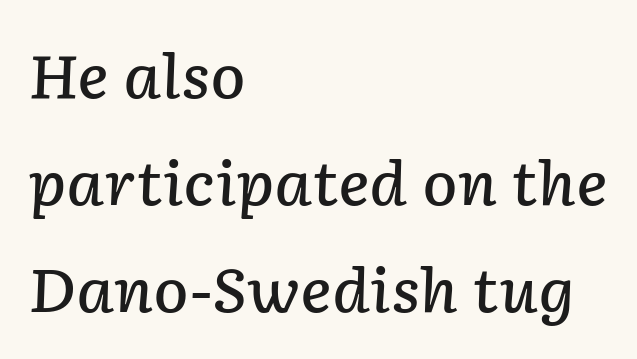
Q: Is the text bold? A: Semi-bold.
Q: Is the text italic (slanted)? A: Yes, it leans right by about 2 degrees.
Q: Is the text underlined? A: No.
Q: How is the paragraph aligned? A: Left-aligned.
Q: Is the spacing between letters normal or unusually wide? A: Normal.
Q: Width (condensed, normal, or wide)? A: Normal.
Q: Stroke contrast? A: Low.
Q: x-height? A: Medium.
Q: Monospaced? A: No.
